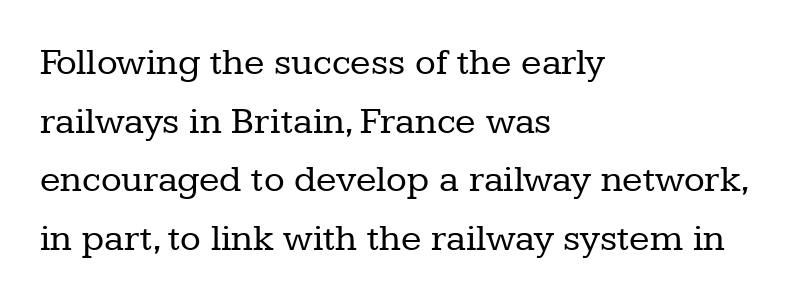
Q: Is the text bold? A: No.
Q: Is the text italic (slanted)? A: No, it is upright.
Q: Is the typeface a serif or a sans-serif typeface? A: Serif.
Q: Is the text underlined? A: No.
Q: How is the paragraph aligned? A: Left-aligned.
Q: Is the spacing between letters normal or unusually wide? A: Normal.
Q: Is the spacing between lines tight, normal or loose? A: Normal.
Q: Width (condensed, normal, or wide)? A: Normal.
Q: Stroke contrast? A: Low.
Q: x-height? A: Medium.
Q: Monospaced? A: No.
